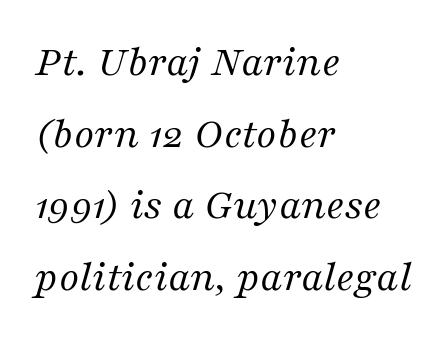
Q: Is the text bold? A: No.
Q: Is the text italic (slanted)? A: Yes, it leans right by about 16 degrees.
Q: Is the typeface a serif or a sans-serif typeface? A: Serif.
Q: Is the text underlined? A: No.
Q: How is the paragraph aligned? A: Left-aligned.
Q: Is the spacing between letters normal or unusually wide? A: Normal.
Q: Is the spacing between lines tight, normal or loose? A: Normal.
Q: Width (condensed, normal, or wide)? A: Normal.
Q: Stroke contrast? A: Medium.
Q: x-height? A: Medium.
Q: Monospaced? A: No.
